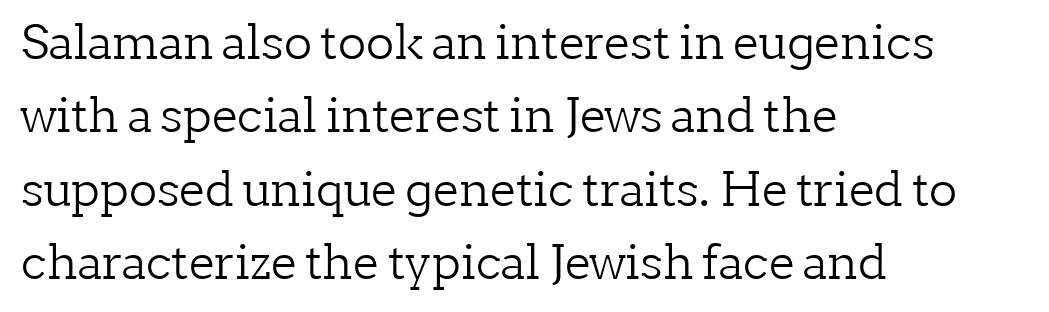
Q: Is the text bold? A: No.
Q: Is the text italic (slanted)? A: No, it is upright.
Q: Is the typeface a serif or a sans-serif typeface? A: Serif.
Q: Is the text underlined? A: No.
Q: How is the paragraph aligned? A: Left-aligned.
Q: Is the spacing between letters normal or unusually wide? A: Normal.
Q: Is the spacing between lines tight, normal or loose? A: Normal.
Q: Width (condensed, normal, or wide)? A: Normal.
Q: Stroke contrast? A: Low.
Q: x-height? A: Medium.
Q: Monospaced? A: No.
